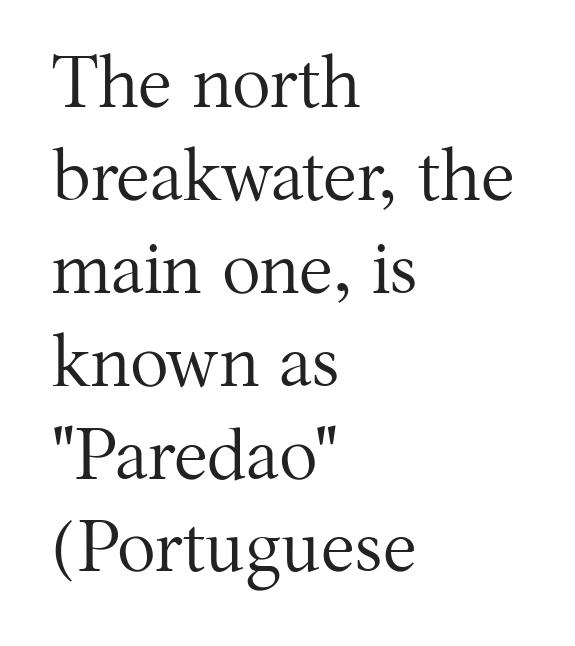
The image shows 72 px regular-weight serif type, upright; set left-aligned, normal line spacing (1.29x), normal letter spacing, not underlined; medium stroke contrast and a medium x-height.
